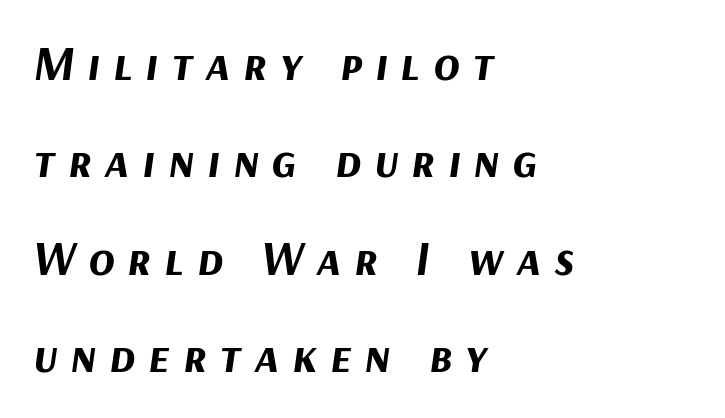
The image shows 48 px bold type, italic (leaning right); set left-aligned, loose line spacing (2.03x), unusually wide letter spacing (+0.27 em), not underlined; medium stroke contrast and a medium x-height.
